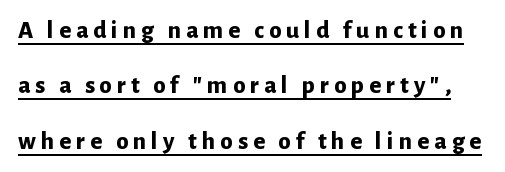
Looks like someone drew a line under every word here. Whoever set this chose breathing room over compactness in the vertical rhythm. A typesetter would mark this as roman, not italic. A full-strength bold gives these letters their thick strokes. The letters are spread apart with noticeably loose tracking.
